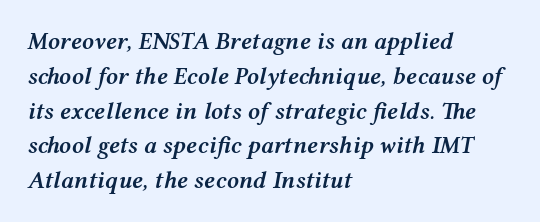
Q: Is the text bold? A: Semi-bold.
Q: Is the text italic (slanted)? A: Yes, it leans right by about 12 degrees.
Q: Is the text underlined? A: No.
Q: How is the paragraph aligned? A: Left-aligned.
Q: Is the spacing between letters normal or unusually wide? A: Normal.
Q: Is the spacing between lines tight, normal or loose? A: Normal.
